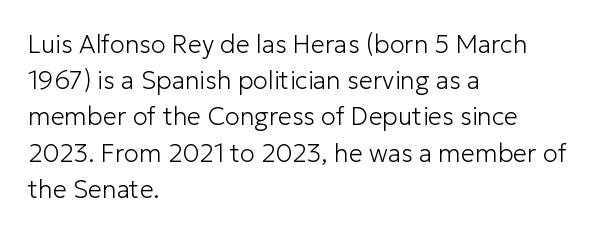
The image shows 25 px text type, upright; set left-aligned, normal line spacing (1.45x), normal letter spacing, not underlined.
